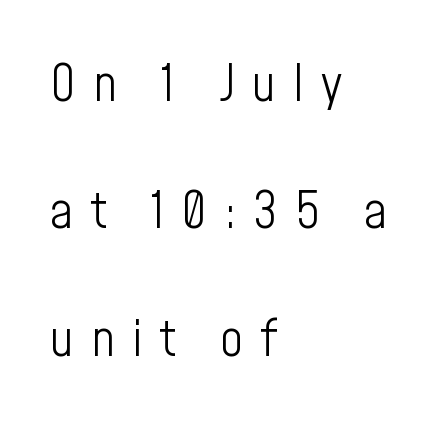
Note the varied advance widths — an 'i' is clearly narrower than an 'm'. The space between consecutive lines is lavish. Does the copy run flush right? No — it runs flush left. Tracking here is generous; glyphs stand well apart from one another. A light-to-regular cut is what we see here.
